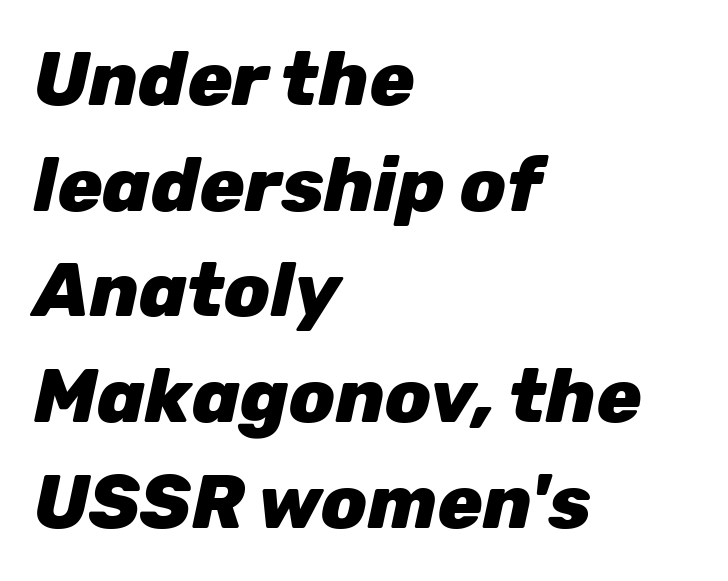
Just letters on the line, the space beneath them empty. In terms of letterspacing, this is plain default setting. Whoever set this chose a conventional vertical rhythm. In terms of weight, the rendering is a true, heavy bold. Is this a fixed-width face? No — the glyphs have proportional, varying widths.
